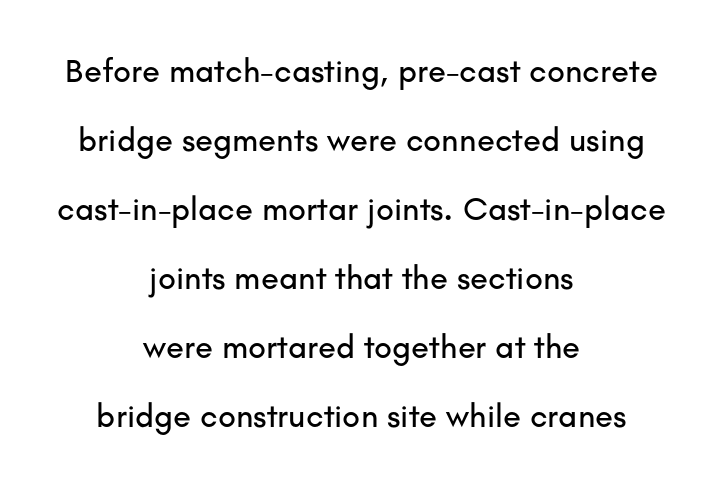
The image shows 33 px sans-serif type, upright; set centered, loose line spacing (2.09x), normal letter spacing, not underlined; low stroke contrast and a small x-height.
